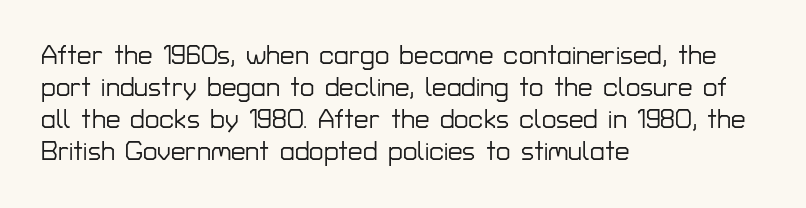
Q: Is the text italic (slanted)? A: No, it is upright.
Q: Is the text underlined? A: No.
Q: How is the paragraph aligned? A: Left-aligned.
Q: Is the spacing between letters normal or unusually wide? A: Normal.
